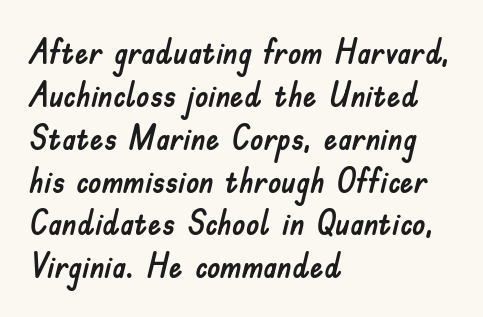
{"serif": "no", "width": "normal", "stroke_contrast": "low", "x_height": "small", "monospaced": "no", "underline": "no", "align": "left", "line_spacing": "normal", "line_spacing_ratio": 1.26, "letter_spacing": "normal", "letter_spacing_em": 0.0, "glyph_px": 34}
